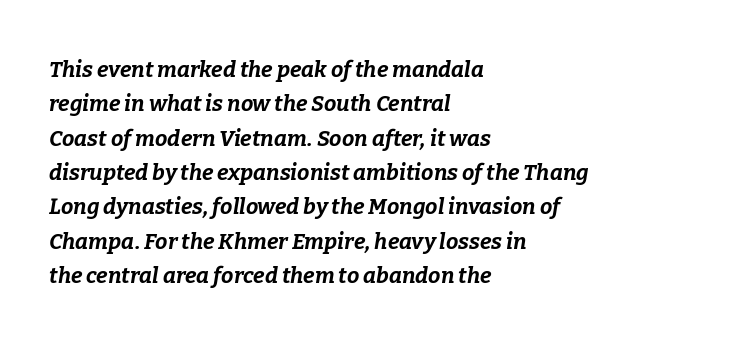
Q: Is the text bold? A: Yes.
Q: Is the text italic (slanted)? A: Yes, it leans right by about 9 degrees.
Q: Is the text underlined? A: No.
Q: How is the paragraph aligned? A: Left-aligned.
Q: Is the spacing between letters normal or unusually wide? A: Normal.
Q: Is the spacing between lines tight, normal or loose? A: Normal.
